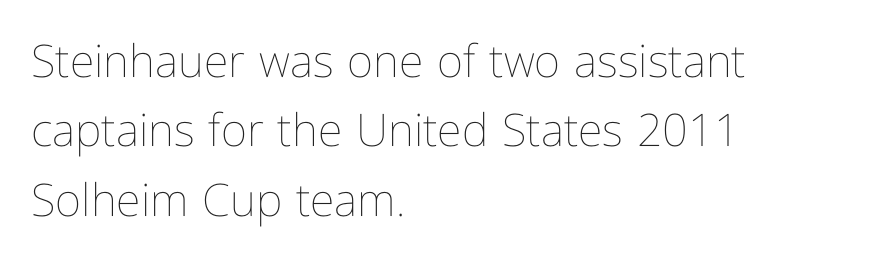
Rendered with straight, roman letterforms. Caption: face not bold, strokes unweighted. Where is the straight margin? On the left. Underline: absent.
